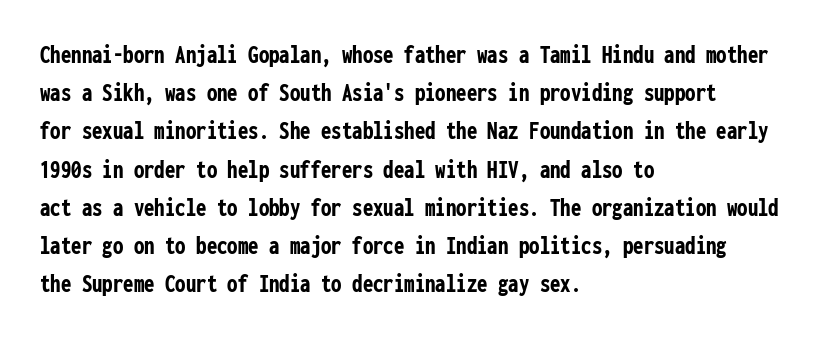
One glance says typical: line gaps are just what's usual. Students, note that the glyphs here touch the page at normal intervals. When letters stand straight like this, we call the style roman or upright. The string is rendered with underlining switched off. Casual observation: everything's shoved over to the left.
